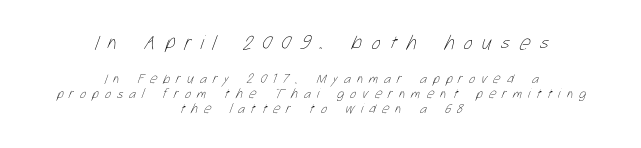
The strip under each line holds only bare page. Words appear elongated and porous because spacing is wide. Larger block? The one above; the one below is distinctly smaller. The paragraph has two soft edges and a firm central axis. On a weight scale, this lands at 450 or below.
